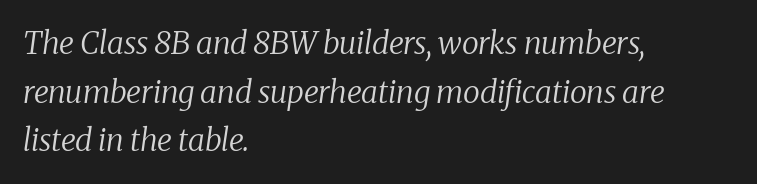
{"serif": "yes", "italic": "yes", "lean": "right", "slant_degrees": 8, "bold": "no", "weight": "regular", "width": "normal", "stroke_contrast": "medium", "x_height": "medium", "monospaced": "no", "underline": "no", "align": "left", "line_spacing": "normal", "line_spacing_ratio": 1.57, "letter_spacing": "normal", "letter_spacing_em": 0.0, "glyph_px": 31}
